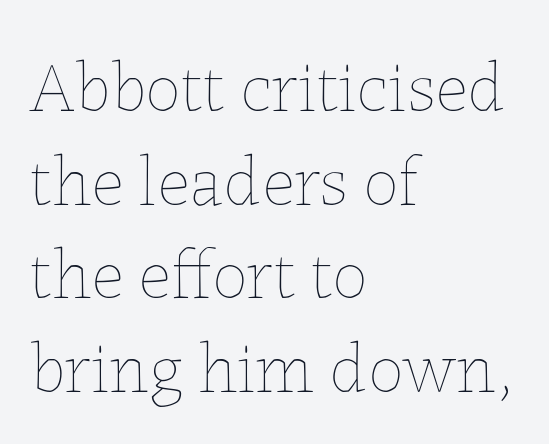
Q: Is the text bold? A: No.
Q: Is the text italic (slanted)? A: No, it is upright.
Q: Is the text underlined? A: No.
Q: How is the paragraph aligned? A: Left-aligned.
Q: Is the spacing between letters normal or unusually wide? A: Normal.
Q: Is the spacing between lines tight, normal or loose? A: Normal.
Q: Width (condensed, normal, or wide)? A: Normal.
Q: Stroke contrast? A: Low.
Q: x-height? A: Medium.
Q: Monospaced? A: No.
